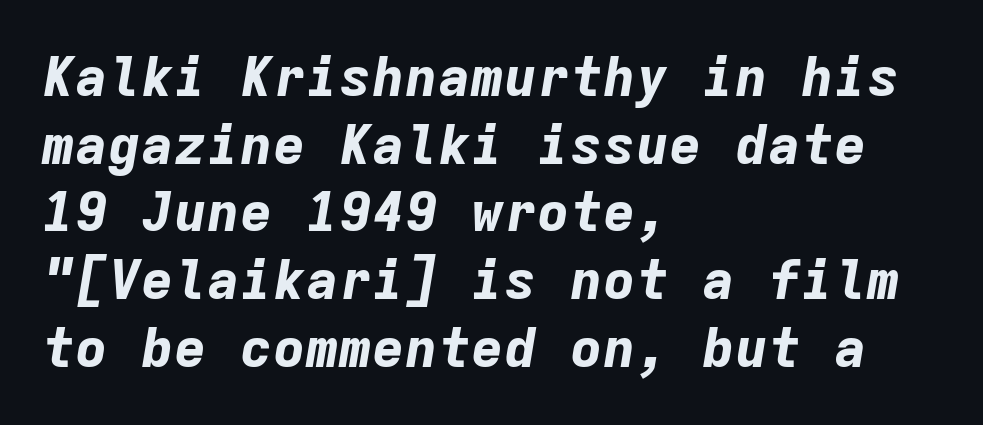
{"italic": "yes", "lean": "right", "slant_degrees": 9, "bold": "yes", "weight": "bold", "width": "normal", "stroke_contrast": "low", "x_height": "medium", "monospaced": "yes", "underline": "no", "align": "left", "line_spacing_ratio": 1.23, "letter_spacing": "normal", "letter_spacing_em": 0.0, "glyph_px": 55}
